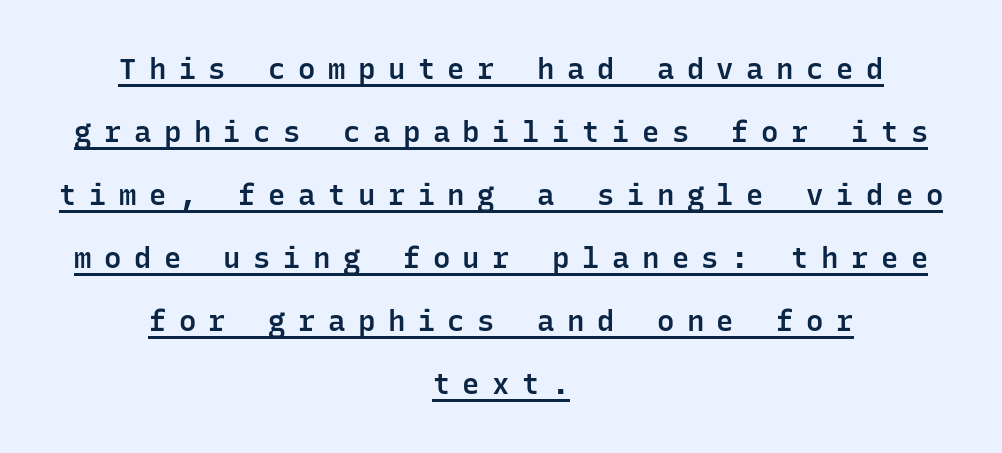
{"serif": "no", "italic": "no", "bold": "semi", "weight": "semibold", "width": "normal", "stroke_contrast": "low", "x_height": "medium", "monospaced": "yes", "underline": "yes", "align": "center", "line_spacing": "loose", "line_spacing_ratio": 2.17, "letter_spacing": "wide", "letter_spacing_em": 0.43, "glyph_px": 29}
